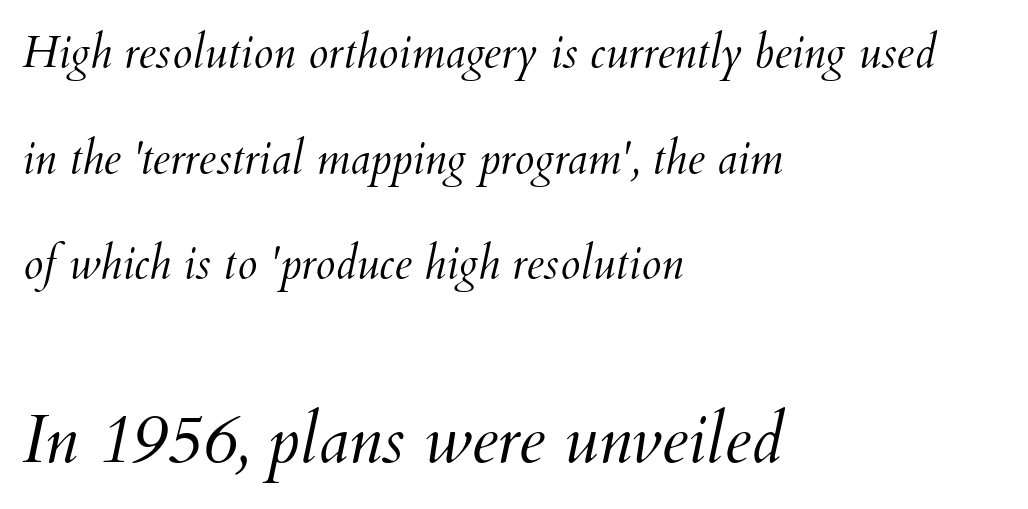
Unbolded letterforms with no extra heft. The rendering anchors every line to the left-hand side. Quick note: italic. Type without underlining. The face used here is proportionally spaced, like ordinary book or web type. Two sizes are in play, and the larger belongs to the second block.
